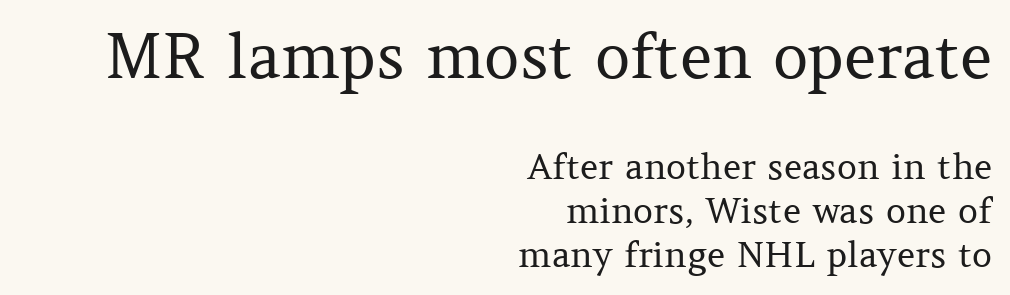
The image shows 62 px regular-weight serif type, upright; set right-aligned, normal line spacing (1.25x), normal letter spacing, not underlined; the first (top) block is 1.77x larger; medium stroke contrast and a medium x-height.
